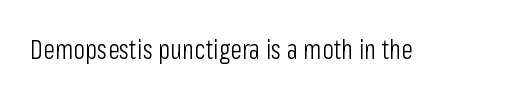
Has an underline been added? It has not. The type is set solid horizontally, with unmodified tracking. The characters are drawn with everyday or finer stroke widths. Every character sits straight up, as roman type does.
